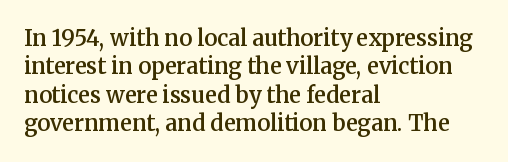
Q: Is the text bold? A: Semi-bold.
Q: Is the text italic (slanted)? A: No, it is upright.
Q: Is the text underlined? A: No.
Q: How is the paragraph aligned? A: Left-aligned.
Q: Is the spacing between letters normal or unusually wide? A: Normal.
Q: Is the spacing between lines tight, normal or loose? A: Normal.
